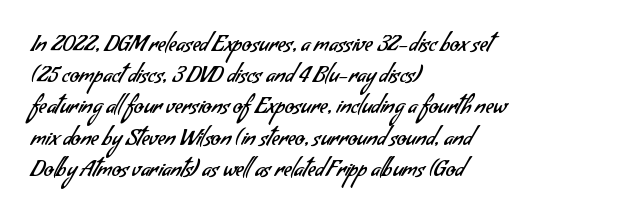
Q: Is the text bold? A: No.
Q: Is the text underlined? A: No.
Q: How is the paragraph aligned? A: Left-aligned.
Q: Is the spacing between letters normal or unusually wide? A: Normal.
Q: Is the spacing between lines tight, normal or loose? A: Normal.
